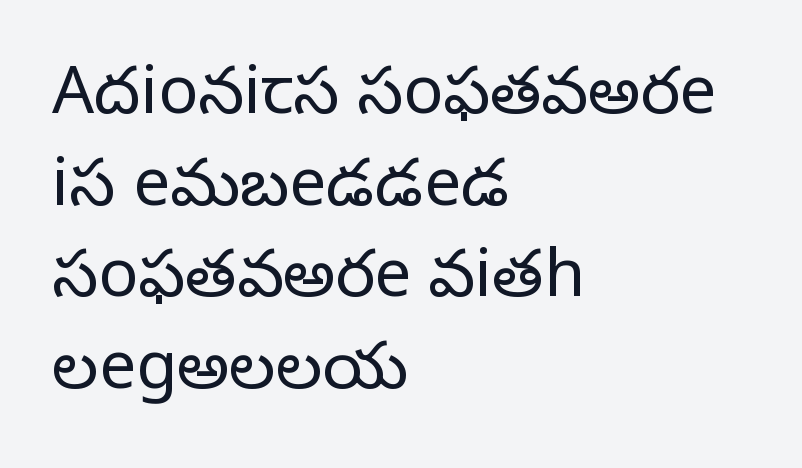
{"serif": "yes", "italic": "no", "bold": "no", "weight": "regular", "width": "normal", "stroke_contrast": "low", "x_height": "large", "monospaced": "no", "underline": "no", "align": "left", "line_spacing": "normal", "line_spacing_ratio": 1.39, "letter_spacing": "normal", "letter_spacing_em": 0.0, "glyph_px": 66}
